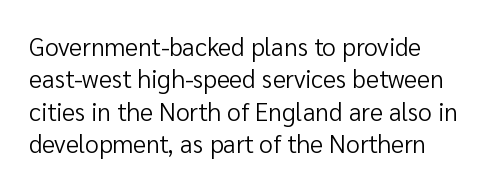
The image shows 25 px text type, upright; set left-aligned, normal line spacing (1.3x), normal letter spacing, not underlined.
